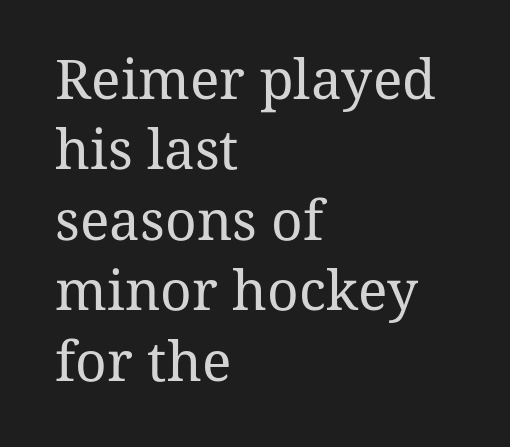
{"serif": "yes", "italic": "no", "bold": "no", "weight": "regular", "width": "normal", "stroke_contrast": "medium", "x_height": "medium", "monospaced": "no", "underline": "no", "align": "left", "line_spacing": "normal", "line_spacing_ratio": 1.28, "letter_spacing": "normal", "letter_spacing_em": 0.0, "glyph_px": 55}
